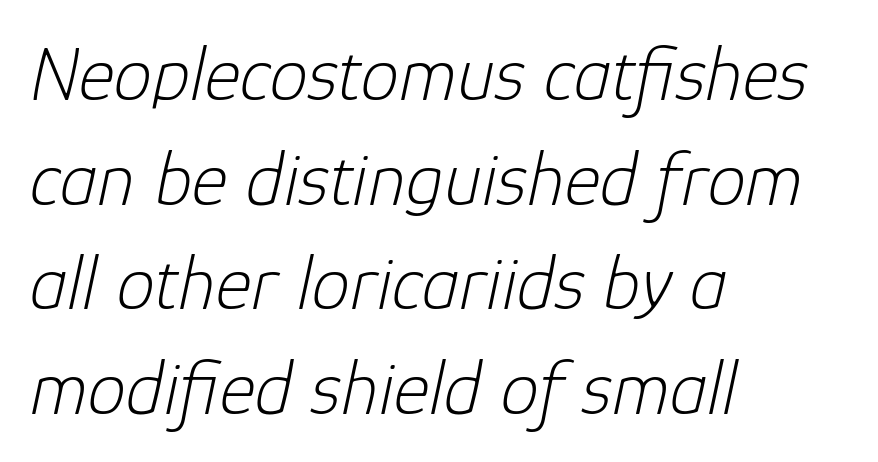
The image shows 77 px light type, italic (leaning right); set left-aligned, normal line spacing (1.36x), normal letter spacing, not underlined; low stroke contrast and a medium x-height.
